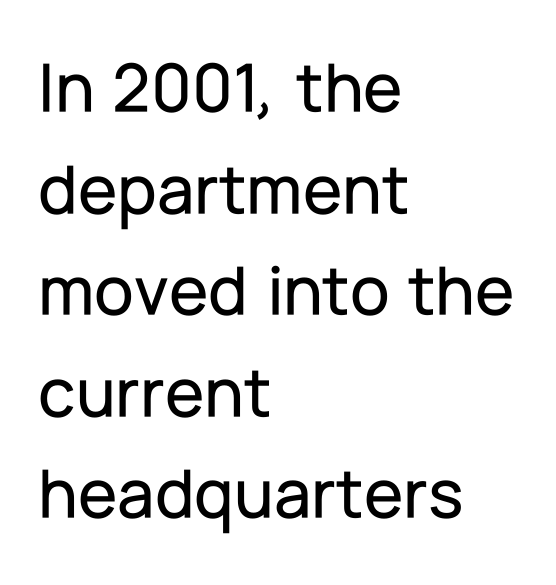
{"serif": "no", "italic": "no", "width": "normal", "stroke_contrast": "low", "x_height": "medium", "monospaced": "no", "underline": "no", "align": "left", "line_spacing": "normal", "line_spacing_ratio": 1.41, "letter_spacing": "normal", "letter_spacing_em": 0.0, "glyph_px": 72}
